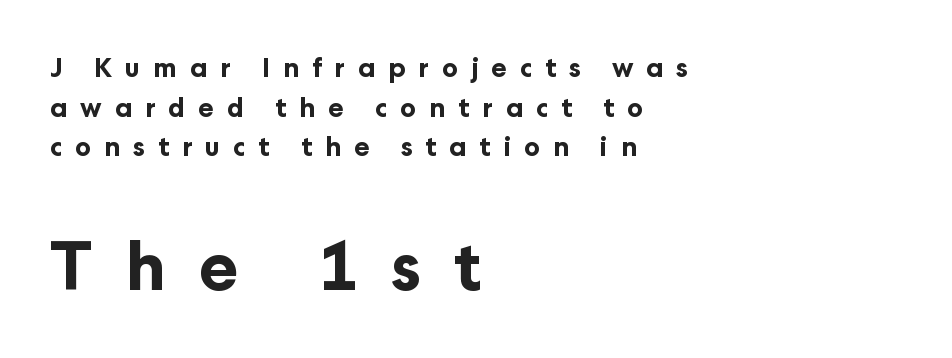
{"serif": "no", "italic": "no", "bold": "yes", "weight": "bold", "width": "normal", "stroke_contrast": "low", "x_height": "medium", "monospaced": "no", "underline": "no", "align": "left", "line_spacing": "normal", "line_spacing_ratio": 1.52, "letter_spacing": "wide", "letter_spacing_em": 0.5, "larger_block": "second", "size_ratio": 2.54, "glyph_px": 66}
